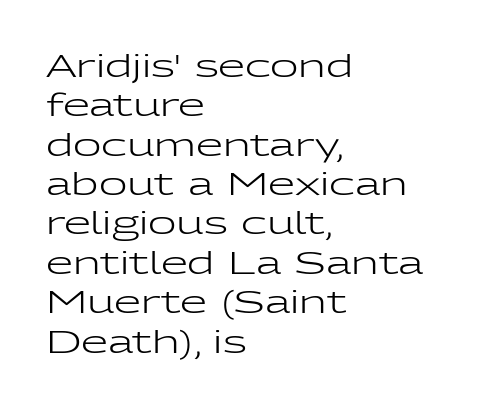
{"serif": "no", "italic": "no", "bold": "no", "weight": "regular", "width": "wide", "stroke_contrast": "low", "x_height": "medium", "monospaced": "no", "underline": "no", "align": "left", "line_spacing": "normal", "line_spacing_ratio": 1.27, "letter_spacing": "normal", "letter_spacing_em": 0.0, "glyph_px": 31}
